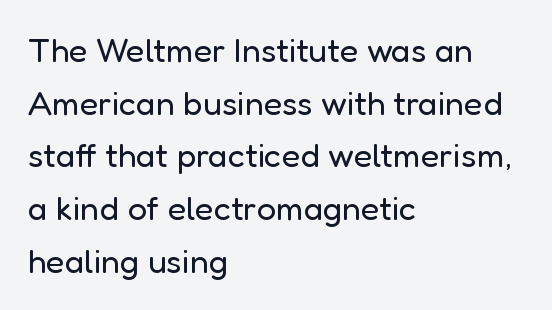
The designer went with a sans here, leaving each stem footless. Each stroke keeps to a modest, everyday thickness or less. You could call the tracking neutral — neither tight nor loose. The lines sit at an ordinary, default distance from one another. Do the characters align in a grid? No, the font is proportional.
